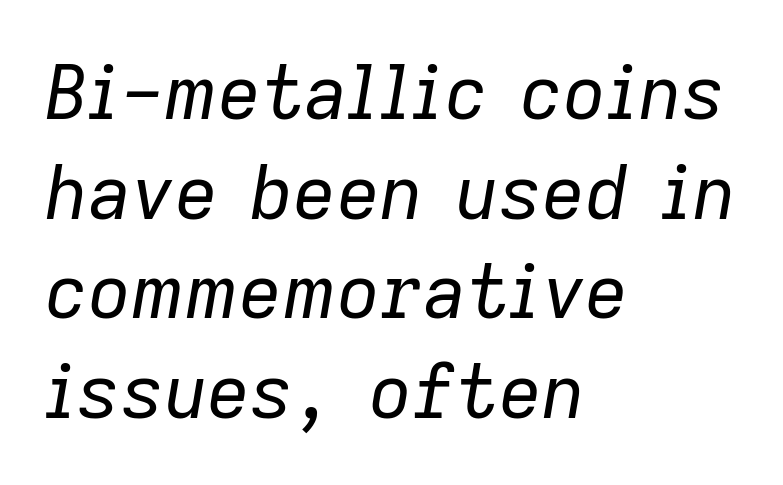
Q: Is the text bold? A: No.
Q: Is the text italic (slanted)? A: Yes, it leans right by about 9 degrees.
Q: Is the text underlined? A: No.
Q: How is the paragraph aligned? A: Left-aligned.
Q: Is the spacing between letters normal or unusually wide? A: Normal.
Q: Is the spacing between lines tight, normal or loose? A: Normal.
Q: Width (condensed, normal, or wide)? A: Normal.
Q: Stroke contrast? A: Low.
Q: x-height? A: Medium.
Q: Monospaced? A: No.
